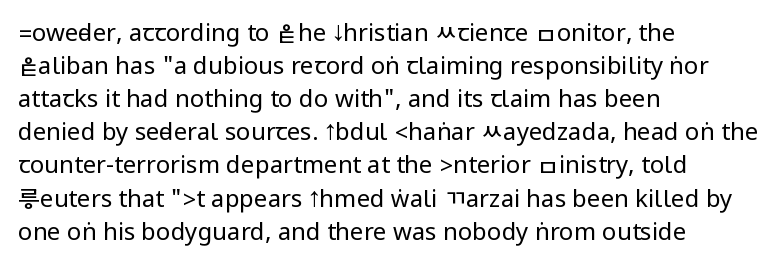
Q: Is the text bold? A: No.
Q: Is the text italic (slanted)? A: No, it is upright.
Q: Is the text underlined? A: No.
Q: How is the paragraph aligned? A: Left-aligned.
Q: Is the spacing between letters normal or unusually wide? A: Normal.
Q: Is the spacing between lines tight, normal or loose? A: Normal.
